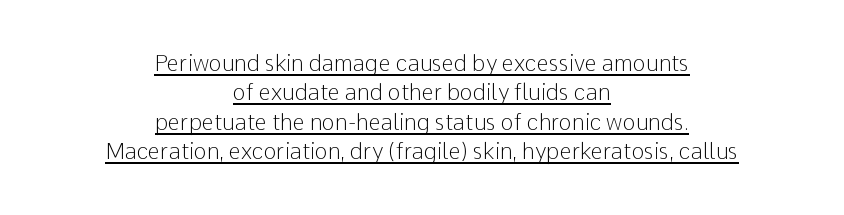
{"italic": "no", "bold": "no", "underline": "yes", "align": "center", "line_spacing": "normal", "line_spacing_ratio": 1.34, "letter_spacing": "normal", "letter_spacing_em": 0.0, "glyph_px": 22}
